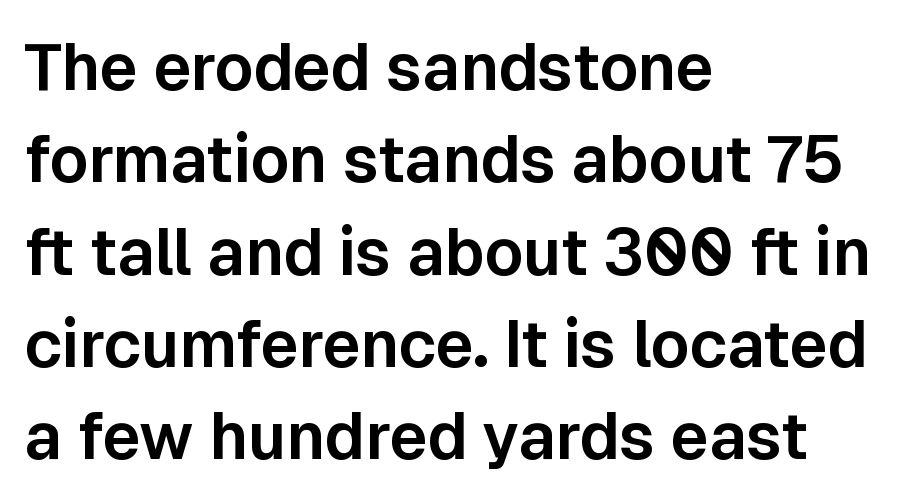
The image shows 65 px sans-serif type, upright; set left-aligned, normal line spacing (1.42x), normal letter spacing, not underlined; low stroke contrast and a medium x-height.
